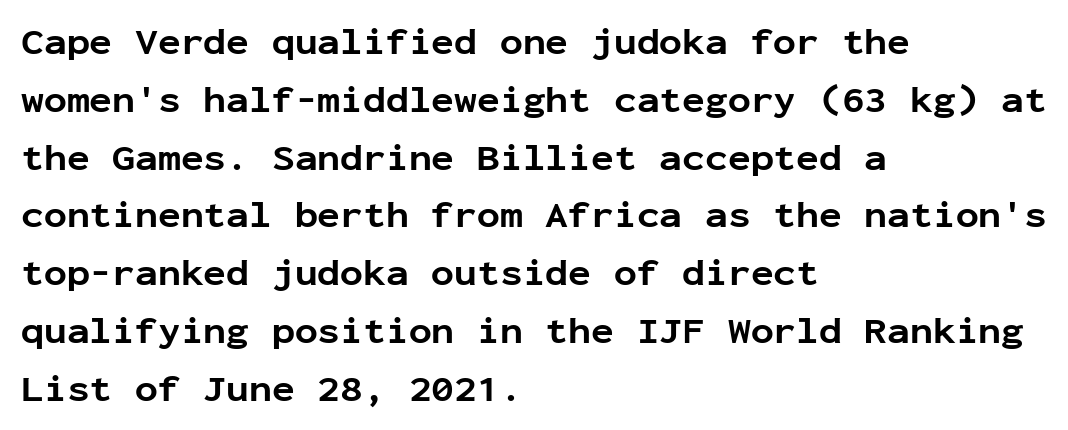
The image shows 38 px bold sans-serif type, upright, monospaced; set left-aligned, normal line spacing (1.52x), normal letter spacing, not underlined; low stroke contrast and a medium x-height.
